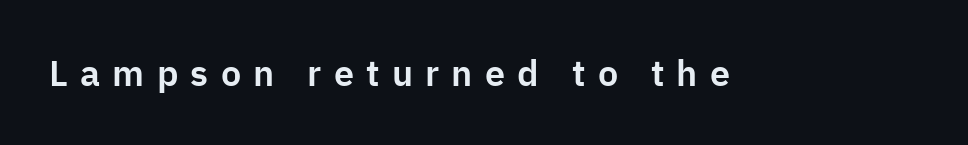
{"serif": "no", "italic": "no", "width": "normal", "stroke_contrast": "low", "x_height": "medium", "monospaced": "no", "underline": "no", "letter_spacing": "wide", "letter_spacing_em": 0.34, "glyph_px": 36}
